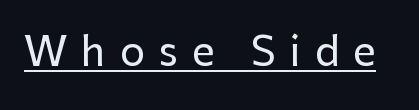
The image shows 40 px sans-serif type, upright; set unusually wide letter spacing (+0.35 em), underlined; low stroke contrast and a medium x-height.
